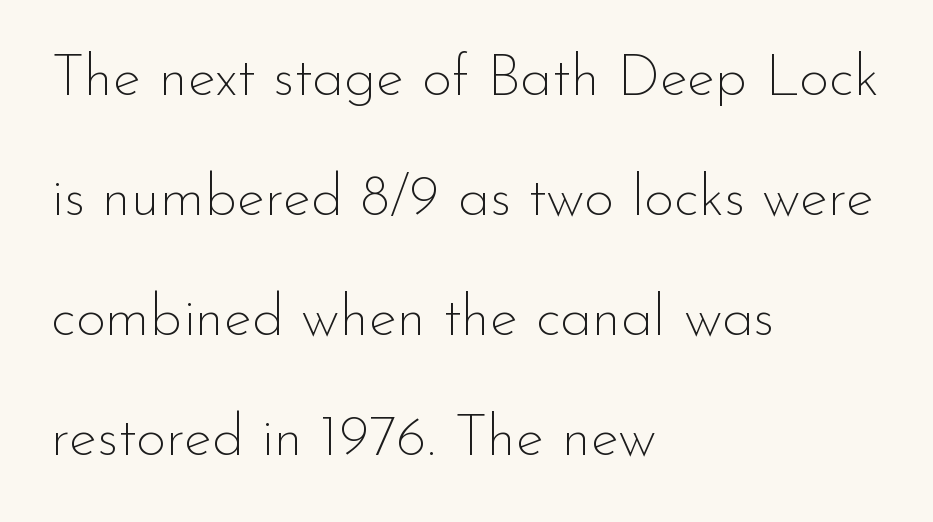
{"serif": "no", "italic": "no", "bold": "no", "weight": "thin", "width": "normal", "stroke_contrast": "low", "x_height": "small", "monospaced": "no", "underline": "no", "align": "left", "line_spacing": "loose", "line_spacing_ratio": 2.07, "letter_spacing": "normal", "letter_spacing_em": 0.0, "glyph_px": 58}
